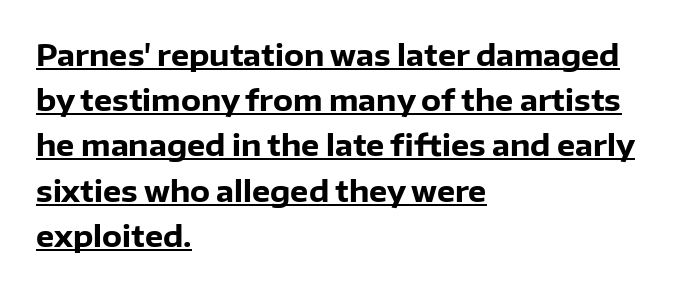
These lines carry a lot of weight — the face is fully bold. Emphasis is given by a line drawn under the lettering. The letters stand straight up with perfectly vertical stems. Is there much room between lines? A standard amount, neither cramped nor airy.
